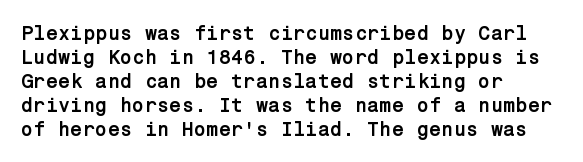
Q: Is the text bold? A: Yes.
Q: Is the text italic (slanted)? A: No, it is upright.
Q: Is the text underlined? A: No.
Q: How is the paragraph aligned? A: Left-aligned.
Q: Is the spacing between letters normal or unusually wide? A: Normal.
